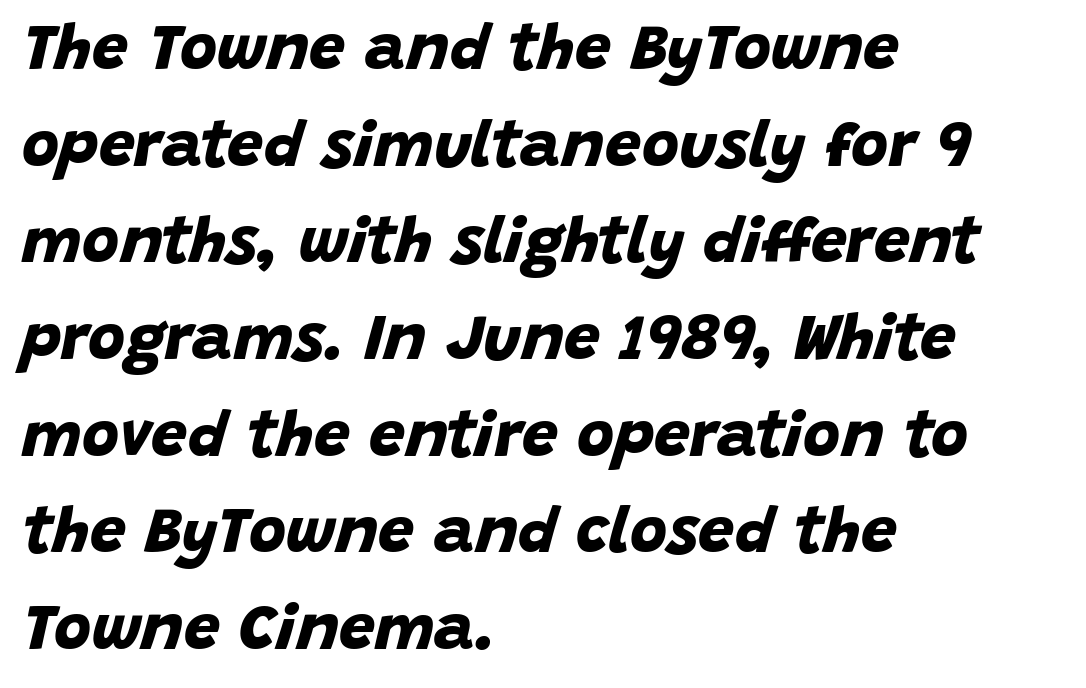
The face used here is a sans, in the tradition of grotesques and geometrics. The passage shown is typed in a proportional face where columns would drift. Reading down the block, your eye returns to a fixed left position each line. Bold? Absolutely — the strokes are thick and heavy.
